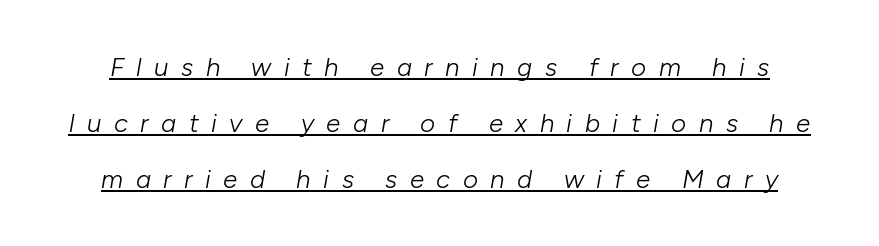
The image shows 26 px text type, italic (leaning right); set loose line spacing (2.15x), unusually wide letter spacing (+0.48 em), underlined.
